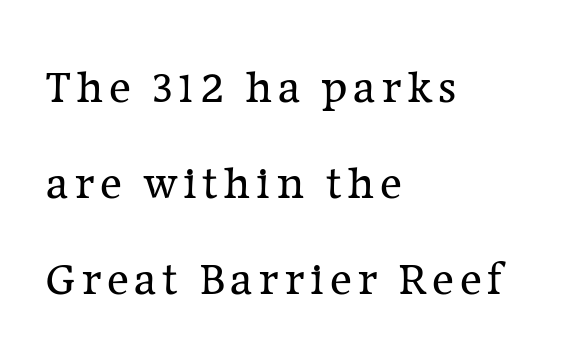
{"serif": "yes", "italic": "no", "bold": "no", "weight": "regular", "width": "normal", "stroke_contrast": "low", "x_height": "medium", "monospaced": "no", "underline": "no", "align": "left", "line_spacing": "loose", "line_spacing_ratio": 2.09, "glyph_px": 46}
